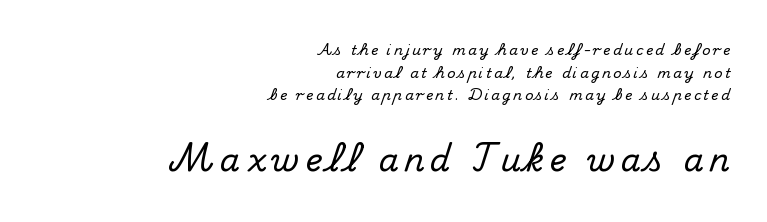
Q: Is the text italic (slanted)? A: Yes.
Q: Is the typeface a serif or a sans-serif typeface? A: Serif.
Q: Is the text underlined? A: No.
Q: How is the paragraph aligned? A: Right-aligned.
Q: Is the spacing between lines tight, normal or loose? A: Normal.
Q: Which block of text is set in a larger size, the first (top) or the second (bottom)? A: The second (bottom) one.
Q: Width (condensed, normal, or wide)? A: Normal.
Q: Stroke contrast? A: Medium.
Q: x-height? A: Small.
Q: Monospaced? A: No.
